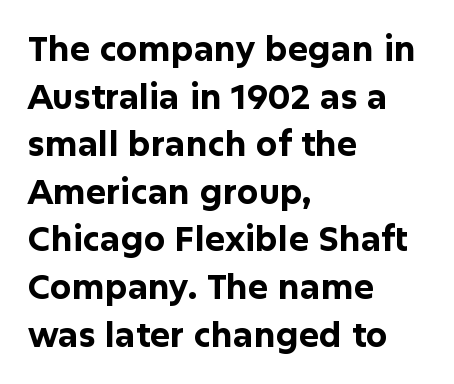
The image shows 34 px bold sans-serif type, upright; set left-aligned, normal line spacing (1.4x), normal letter spacing, not underlined; low stroke contrast and a medium x-height.
